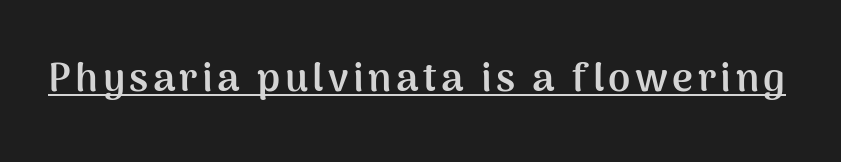
Q: Is the text bold? A: Yes.
Q: Is the text italic (slanted)? A: No, it is upright.
Q: Is the typeface a serif or a sans-serif typeface? A: Sans-serif.
Q: Is the text underlined? A: Yes.
Q: Width (condensed, normal, or wide)? A: Normal.
Q: Stroke contrast? A: Medium.
Q: x-height? A: Medium.
Q: Monospaced? A: No.
